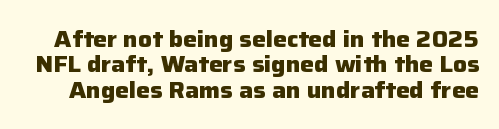
The image shows 23 px bold type, upright; set tight line spacing (1.1x), normal letter spacing, not underlined.
